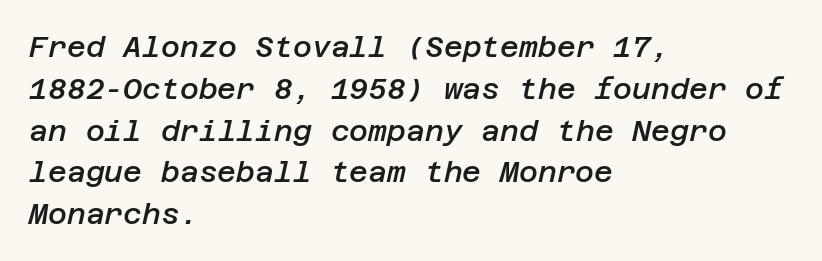
Q: Is the text bold? A: Semi-bold.
Q: Is the text italic (slanted)? A: Yes, it leans right by about 12 degrees.
Q: Is the text underlined? A: No.
Q: How is the paragraph aligned? A: Left-aligned.
Q: Is the spacing between letters normal or unusually wide? A: Normal.
Q: Is the spacing between lines tight, normal or loose? A: Normal.
Q: Width (condensed, normal, or wide)? A: Normal.
Q: Stroke contrast? A: Low.
Q: x-height? A: Large.
